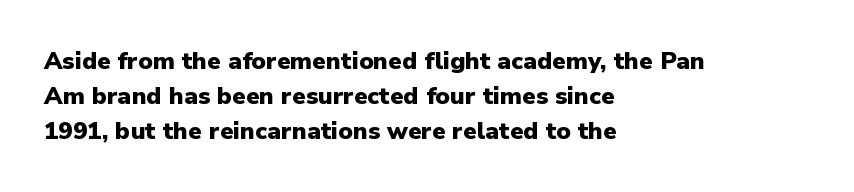
Q: Is the text bold? A: Yes.
Q: Is the text italic (slanted)? A: No, it is upright.
Q: Is the text underlined? A: No.
Q: How is the paragraph aligned? A: Left-aligned.
Q: Is the spacing between letters normal or unusually wide? A: Normal.
Q: Is the spacing between lines tight, normal or loose? A: Normal.
